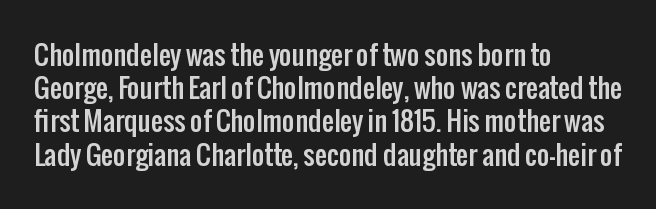
The image shows 27 px text type, upright; set left-aligned, line spacing 1.23x, normal letter spacing, not underlined.
